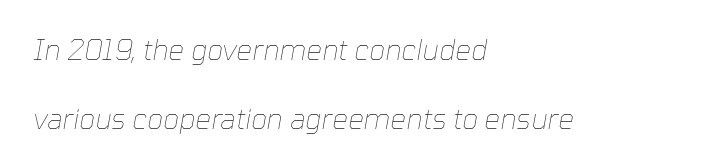
Q: Is the text bold? A: No.
Q: Is the text italic (slanted)? A: Yes, it leans right by about 10 degrees.
Q: Is the text underlined? A: No.
Q: How is the paragraph aligned? A: Left-aligned.
Q: Is the spacing between letters normal or unusually wide? A: Normal.
Q: Is the spacing between lines tight, normal or loose? A: Loose.
Q: Width (condensed, normal, or wide)? A: Normal.
Q: Stroke contrast? A: Low.
Q: x-height? A: Medium.
Q: Monospaced? A: No.
